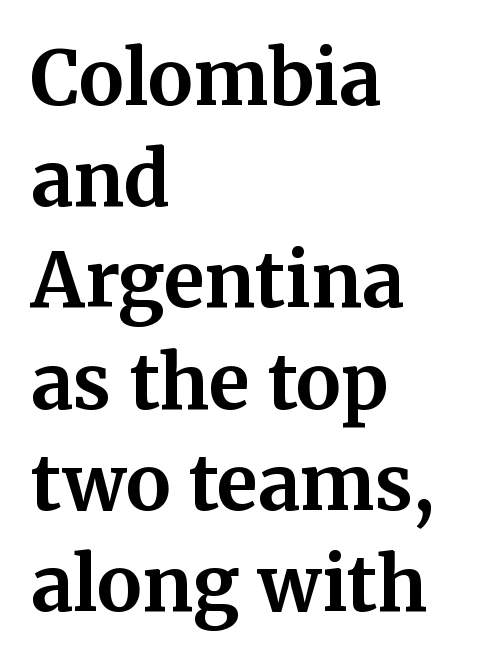
{"serif": "yes", "italic": "no", "bold": "yes", "weight": "bold", "width": "normal", "stroke_contrast": "medium", "x_height": "medium", "monospaced": "no", "underline": "no", "align": "left", "line_spacing": "normal", "line_spacing_ratio": 1.35, "letter_spacing": "normal", "letter_spacing_em": 0.0, "glyph_px": 75}
